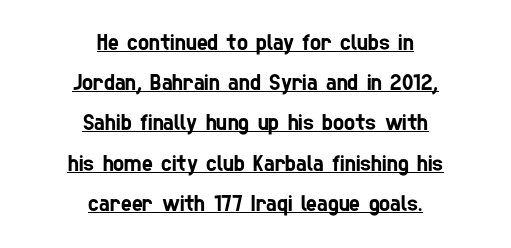
The text block is weighted toward neither margin, spreading evenly from the middle. Is the letter spacing exaggerated? No — it looks like the ordinary default. The glyphs are accompanied by a horizontal stroke just below them.
